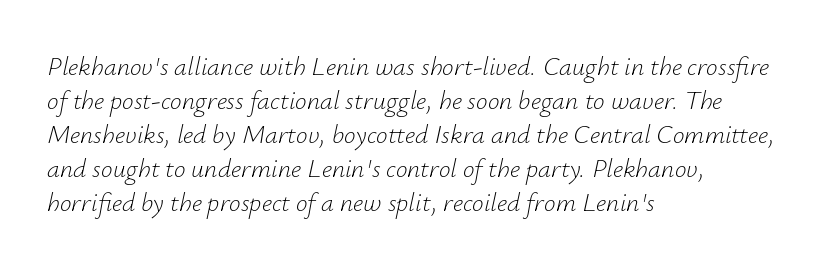
Q: Is the text bold? A: No.
Q: Is the text italic (slanted)? A: Yes, it leans right by about 12 degrees.
Q: Is the text underlined? A: No.
Q: How is the paragraph aligned? A: Left-aligned.
Q: Is the spacing between letters normal or unusually wide? A: Normal.
Q: Is the spacing between lines tight, normal or loose? A: Normal.
